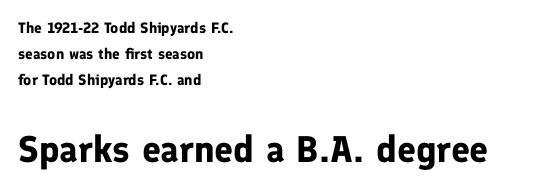
{"serif": "no", "italic": "no", "bold": "yes", "weight": "bold", "width": "normal", "stroke_contrast": "low", "x_height": "medium", "monospaced": "no", "underline": "no", "align": "left", "line_spacing_ratio": 1.75, "letter_spacing": "normal", "letter_spacing_em": 0.0, "larger_block": "second", "size_ratio": 2.47, "glyph_px": 37}
